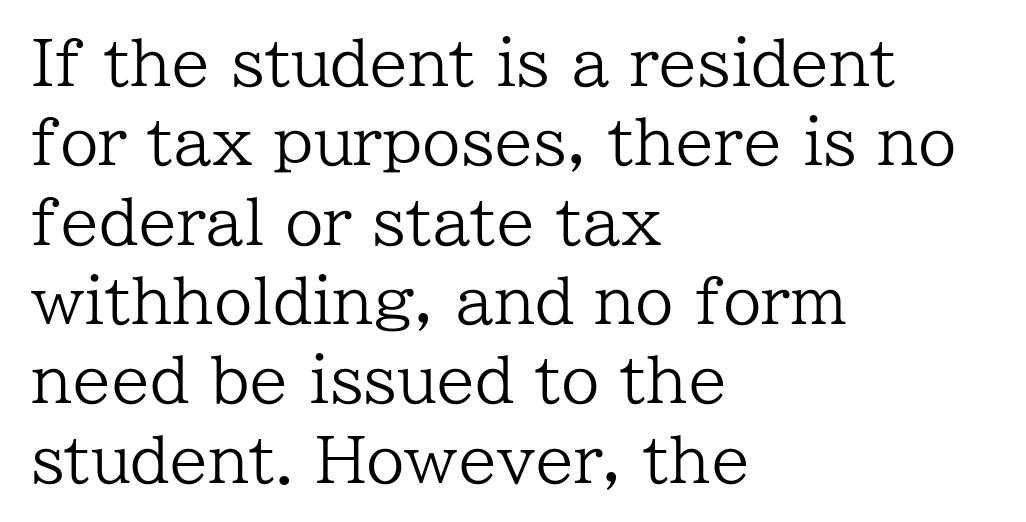
The image shows 62 px regular-weight serif type, upright; set left-aligned, normal line spacing (1.28x), normal letter spacing, not underlined; low stroke contrast and a medium x-height.
